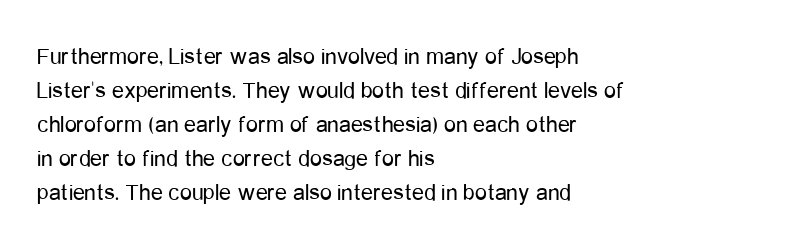
Q: Is the text bold? A: No.
Q: Is the text italic (slanted)? A: No, it is upright.
Q: Is the text underlined? A: No.
Q: How is the paragraph aligned? A: Left-aligned.
Q: Is the spacing between letters normal or unusually wide? A: Normal.
Q: Is the spacing between lines tight, normal or loose? A: Normal.
